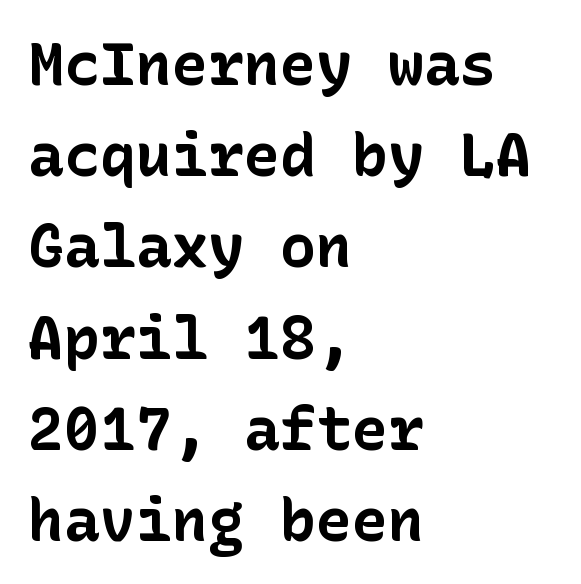
{"serif": "no", "italic": "no", "bold": "yes", "weight": "bold", "width": "normal", "stroke_contrast": "low", "x_height": "medium", "underline": "no", "align": "left", "line_spacing": "normal", "line_spacing_ratio": 1.52, "letter_spacing": "normal", "letter_spacing_em": 0.0, "glyph_px": 60}
